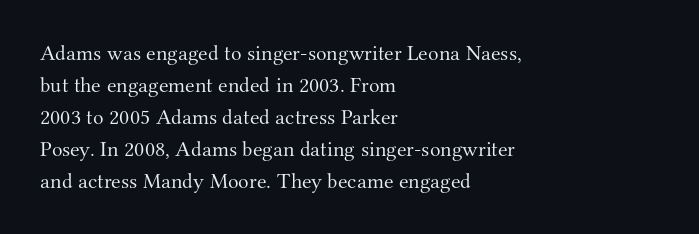
This sample uses an upright cut, with every glyph sitting square on the baseline. Check the space under the baseline: it is left empty. These lines are set flush left with a ragged right edge. Weight: not bold — regular or lighter.
